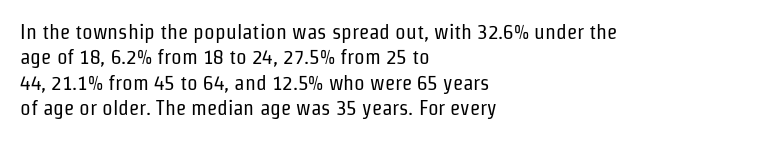
{"italic": "no", "bold": "no", "underline": "no", "align": "left", "line_spacing_ratio": 1.21, "letter_spacing": "normal", "letter_spacing_em": 0.0, "glyph_px": 21}
